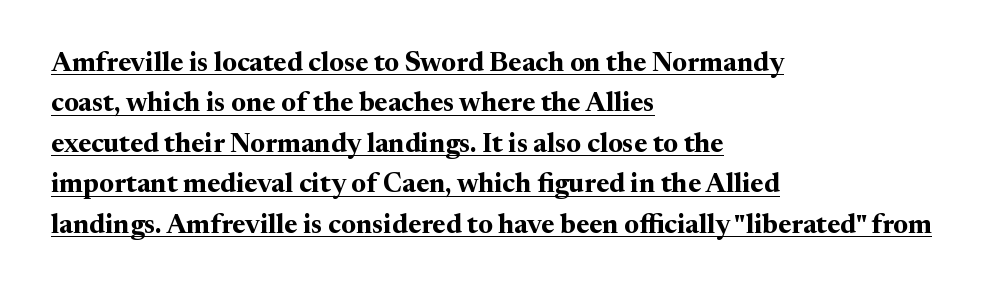
Q: Is the text bold? A: Yes.
Q: Is the text italic (slanted)? A: No, it is upright.
Q: Is the text underlined? A: Yes.
Q: How is the paragraph aligned? A: Left-aligned.
Q: Is the spacing between letters normal or unusually wide? A: Normal.
Q: Is the spacing between lines tight, normal or loose? A: Normal.
